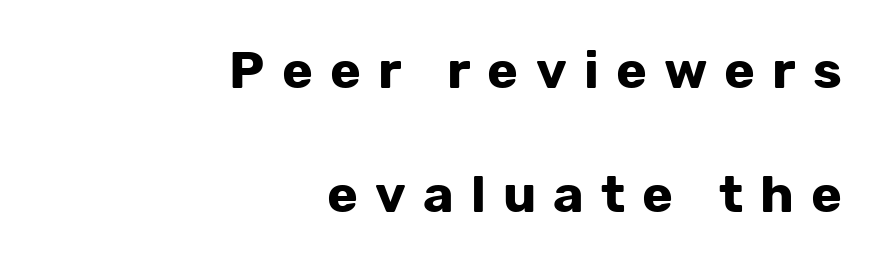
The image shows 52 px bold sans-serif type, upright; set right-aligned, loose line spacing (2.38x), unusually wide letter spacing (+0.33 em), not underlined; low stroke contrast and a medium x-height.
